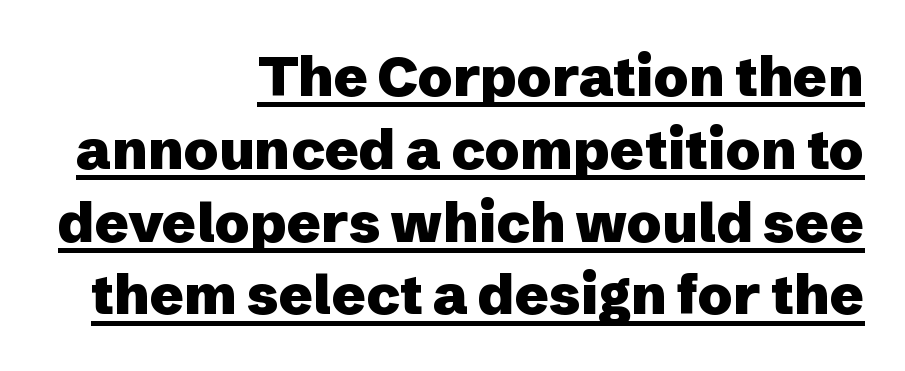
The image shows 56 px heavy sans-serif type, upright; set right-aligned, normal line spacing (1.3x), normal letter spacing, underlined; low stroke contrast and a medium x-height.
